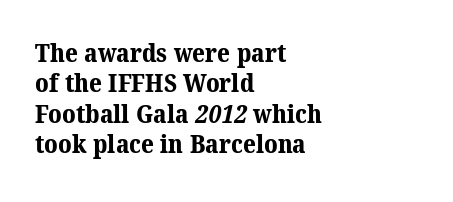
Q: Is the text bold? A: Yes.
Q: Is the text underlined? A: No.
Q: How is the paragraph aligned? A: Left-aligned.
Q: Is the spacing between letters normal or unusually wide? A: Normal.
